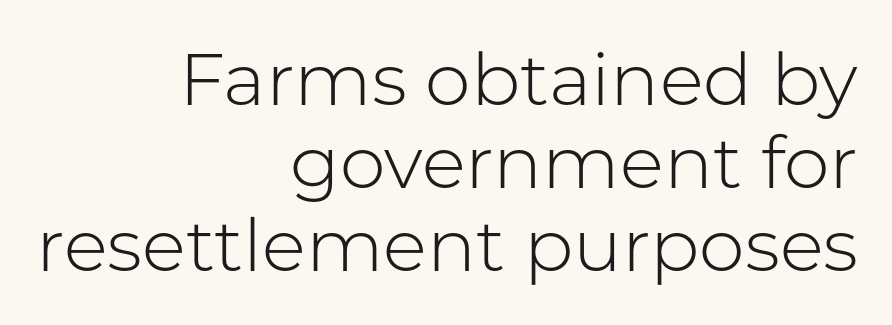
{"serif": "no", "italic": "no", "bold": "no", "weight": "light", "width": "normal", "stroke_contrast": "low", "x_height": "medium", "monospaced": "no", "underline": "no", "align": "right", "line_spacing": "tight", "line_spacing_ratio": 1.14, "letter_spacing": "normal", "letter_spacing_em": 0.0, "glyph_px": 73}
